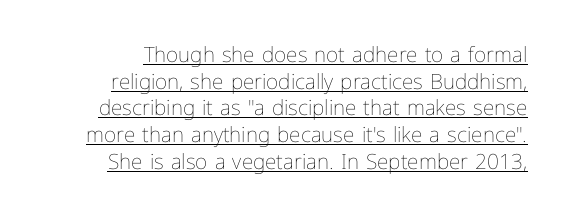
The image shows 21 px text type, upright; set right-aligned, normal line spacing (1.27x), normal letter spacing, underlined.
